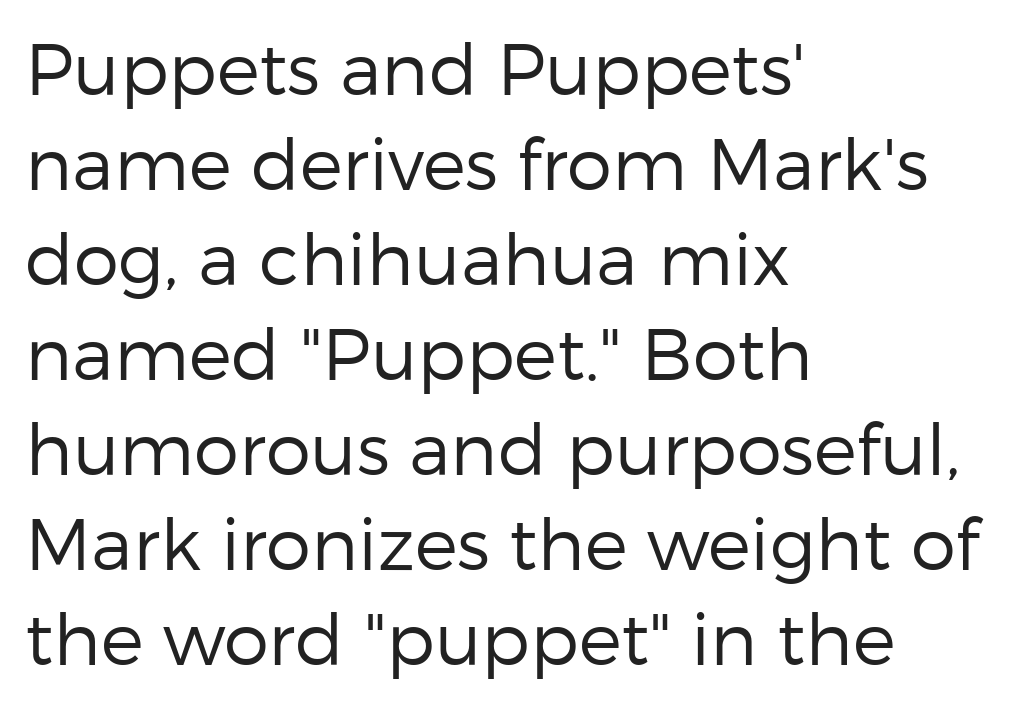
{"serif": "no", "italic": "no", "bold": "no", "weight": "regular", "width": "normal", "stroke_contrast": "low", "x_height": "medium", "monospaced": "no", "underline": "no", "align": "left", "line_spacing": "normal", "line_spacing_ratio": 1.32, "letter_spacing": "normal", "letter_spacing_em": 0.0, "glyph_px": 72}
